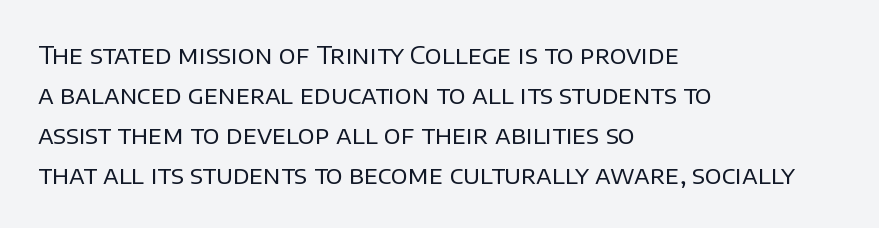
The area under the type is left untouched. A typesetter would mark this as roman, not italic. What's the leading like? Ordinary, nothing unusual. A typesetter would call this zero additional tracking. Which margin do the lines hug? The left one — the right edge is uneven. The cut favours lightness, reaching ordinary text weight at its darkest.
